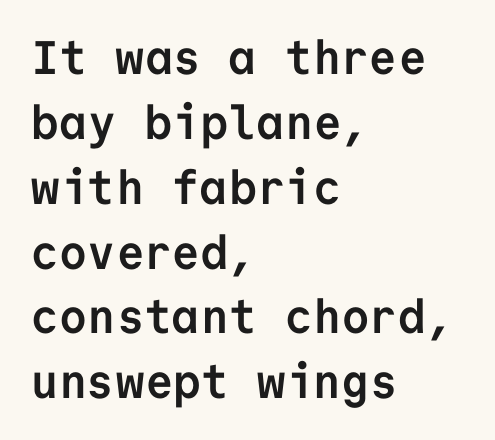
Q: Is the text bold? A: Yes.
Q: Is the text italic (slanted)? A: No, it is upright.
Q: Is the typeface a serif or a sans-serif typeface? A: Sans-serif.
Q: Is the text underlined? A: No.
Q: How is the paragraph aligned? A: Left-aligned.
Q: Is the spacing between letters normal or unusually wide? A: Normal.
Q: Is the spacing between lines tight, normal or loose? A: Normal.
Q: Width (condensed, normal, or wide)? A: Normal.
Q: Stroke contrast? A: Low.
Q: x-height? A: Medium.
Q: Monospaced? A: Yes.
